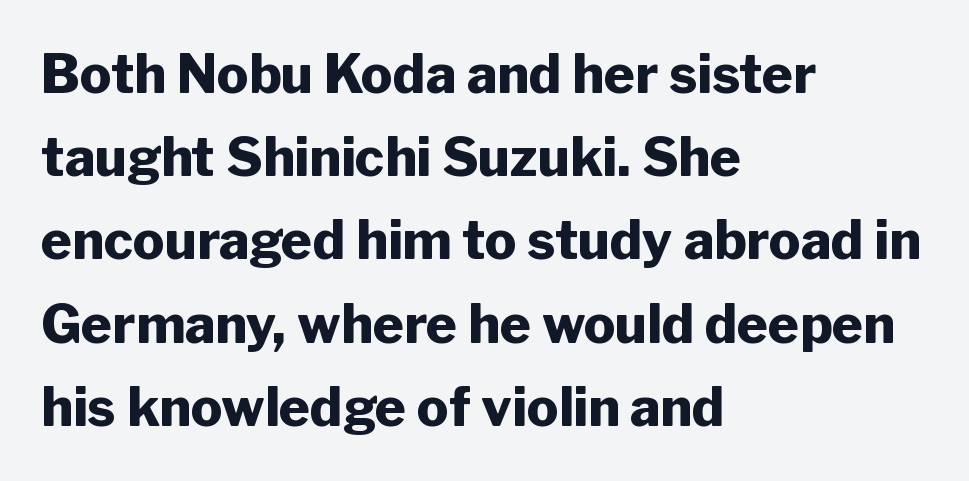
This is sans-serif lettering, the kind often seen on screens and signage. Does the lettering tilt? It doesn't — this is upright. Is this a fixed-width face? No — the glyphs have proportional, varying widths. Every letter is thick-stroked: bold, no question. This block has exactly the height ordinary leading produces. Short and long lines alike share a common starting point at left.
